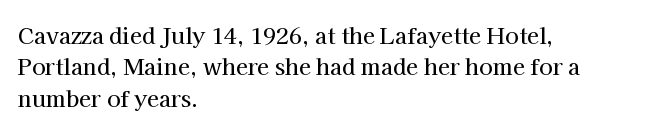
Quick note: underline off. Interline gaps are of average width in this sample. Notice how the stems are strictly vertical — no italics here. How are the letters spaced? Ordinarily, with no added tracking. The lines are quadded left.
